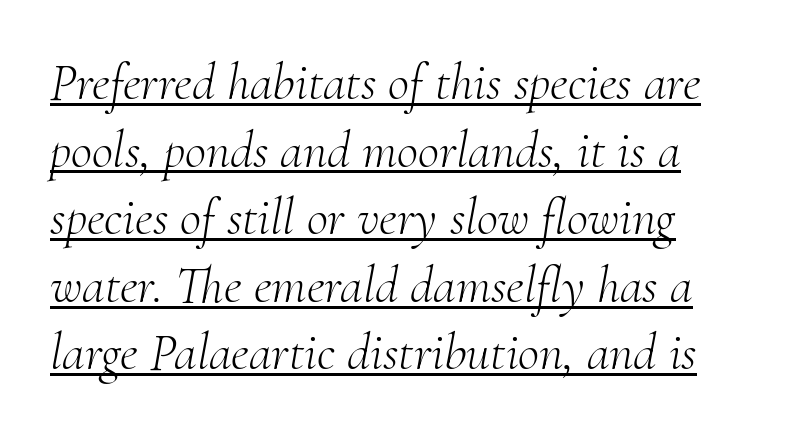
{"serif": "yes", "italic": "yes", "lean": "right", "slant_degrees": 10, "bold": "no", "weight": "light", "width": "normal", "stroke_contrast": "medium", "x_height": "small", "monospaced": "no", "underline": "yes", "align": "left", "line_spacing": "normal", "line_spacing_ratio": 1.3, "letter_spacing": "normal", "letter_spacing_em": 0.0, "glyph_px": 52}
